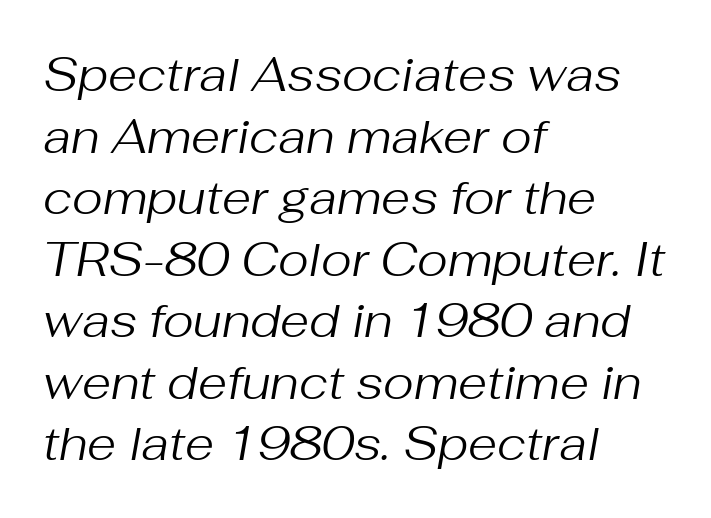
{"italic": "yes", "lean": "right", "slant_degrees": 10, "bold": "no", "weight": "regular", "width": "normal", "stroke_contrast": "medium", "x_height": "medium", "monospaced": "no", "underline": "no", "align": "left", "line_spacing": "normal", "line_spacing_ratio": 1.31, "letter_spacing": "normal", "letter_spacing_em": 0.0, "glyph_px": 47}
